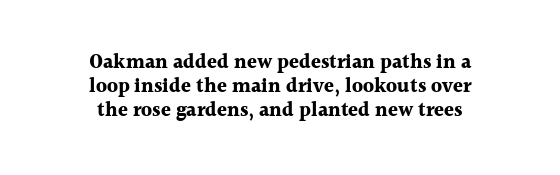
The image shows 20 px bold type, upright; set centered, line spacing 1.21x, normal letter spacing, not underlined.
